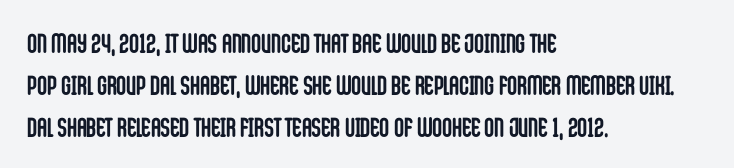
{"italic": "no", "bold": "yes", "underline": "no", "align": "left", "line_spacing": "normal", "line_spacing_ratio": 1.55, "letter_spacing": "normal", "letter_spacing_em": 0.0, "glyph_px": 27}
